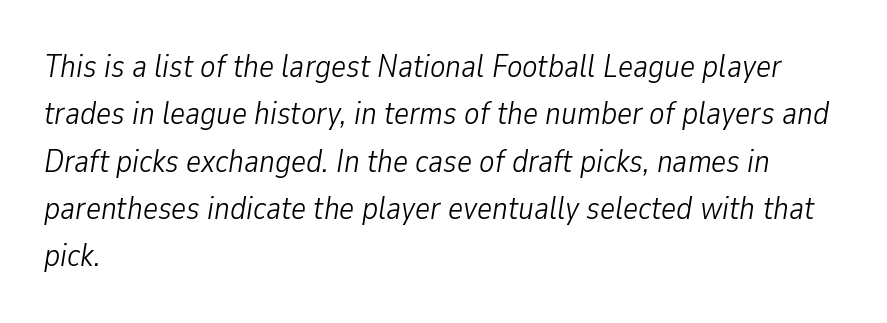
On a weight scale, this lands at 450 or below. Every row of glyphs begins at an identical x-position on the left. Regular leading. Plain, unruled lines of type.
